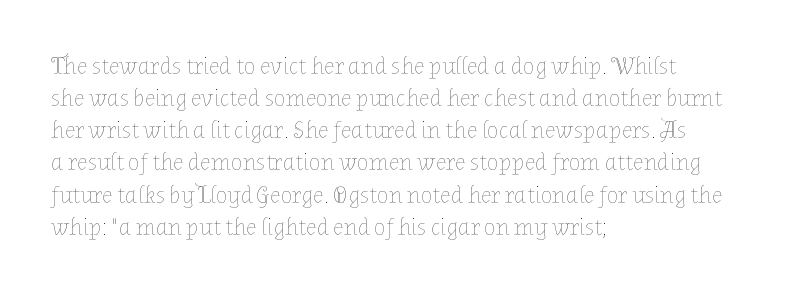
The image shows 24 px text type, upright; set left-aligned, normal line spacing (1.34x), normal letter spacing, not underlined.
